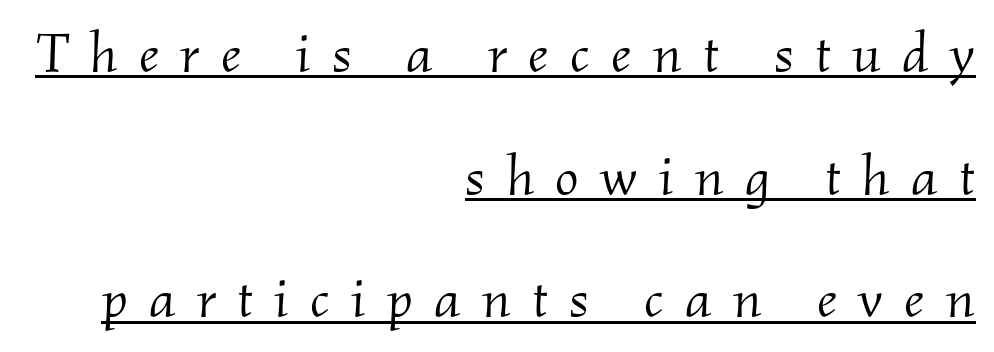
The image shows 56 px light serif type, italic (leaning right); set right-aligned, loose line spacing (2.19x), unusually wide letter spacing (+0.38 em), underlined; medium stroke contrast and a small x-height.
